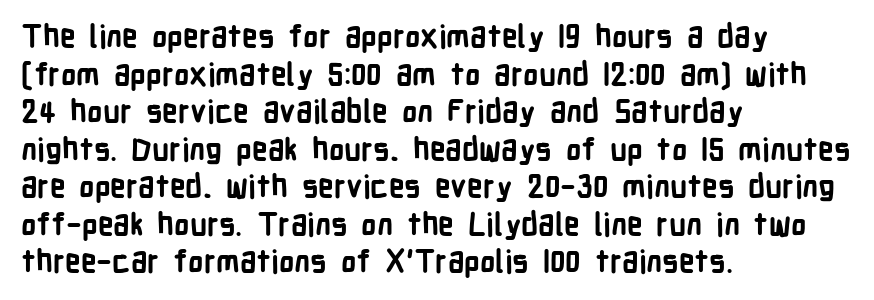
Q: Is the text bold? A: Yes.
Q: Is the text italic (slanted)? A: No, it is upright.
Q: Is the typeface a serif or a sans-serif typeface? A: Sans-serif.
Q: Is the text underlined? A: No.
Q: How is the paragraph aligned? A: Left-aligned.
Q: Is the spacing between letters normal or unusually wide? A: Normal.
Q: Width (condensed, normal, or wide)? A: Condensed.
Q: Stroke contrast? A: Low.
Q: x-height? A: Medium.
Q: Monospaced? A: No.
